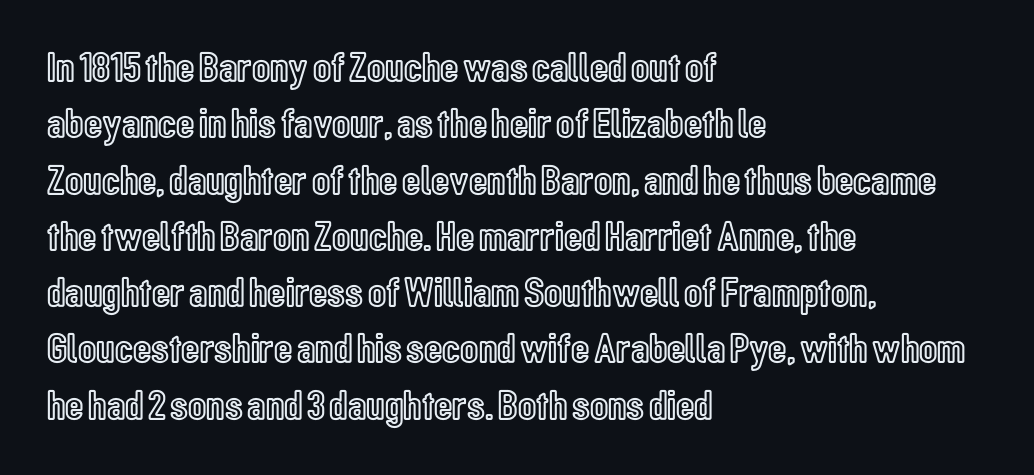
The image shows 42 px condensed type, upright; set left-aligned, normal line spacing (1.34x), normal letter spacing, not underlined; a medium x-height.
